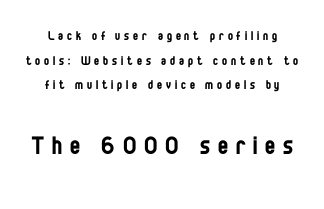
Q: Is the text bold? A: No.
Q: Is the text italic (slanted)? A: No, it is upright.
Q: Is the typeface a serif or a sans-serif typeface? A: Sans-serif.
Q: Is the text underlined? A: No.
Q: Is the spacing between letters normal or unusually wide? A: Unusually wide.
Q: Is the spacing between lines tight, normal or loose? A: Normal.
Q: Which block of text is set in a larger size, the first (top) or the second (bottom)? A: The second (bottom) one.
Q: Width (condensed, normal, or wide)? A: Condensed.
Q: Stroke contrast? A: Low.
Q: x-height? A: Large.
Q: Monospaced? A: No.
